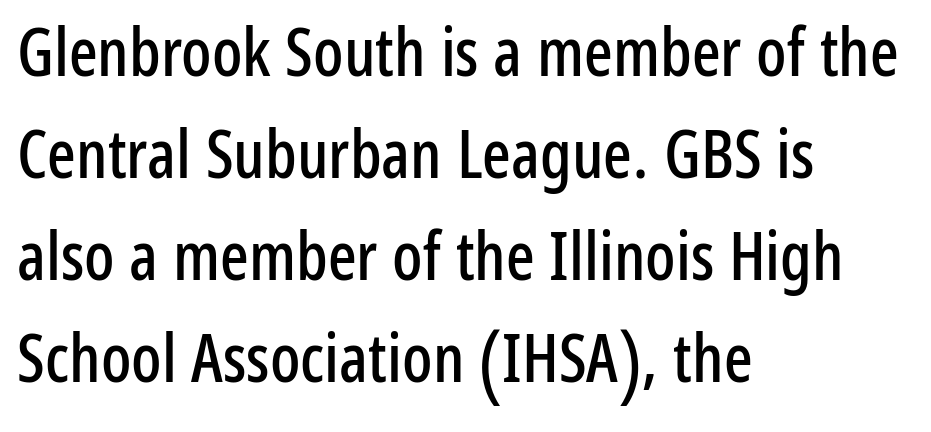
This rendering uses left alignment, leaving the right contour irregular. Upright lettering throughout. Think of a printed novel: that variable character pitch is what you see here. Unlike a traditional serif, this face leaves its strokes unadorned. Characters follow at the spacing the type designer built in.
